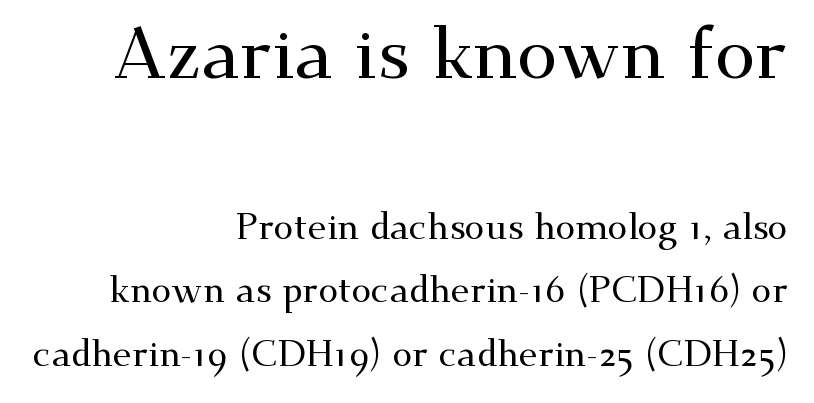
{"serif": "yes", "italic": "no", "width": "wide", "stroke_contrast": "medium", "x_height": "small", "monospaced": "no", "underline": "no", "align": "right", "line_spacing_ratio": 1.76, "letter_spacing": "normal", "letter_spacing_em": 0.0, "larger_block": "first", "size_ratio": 2.03, "glyph_px": 73}
